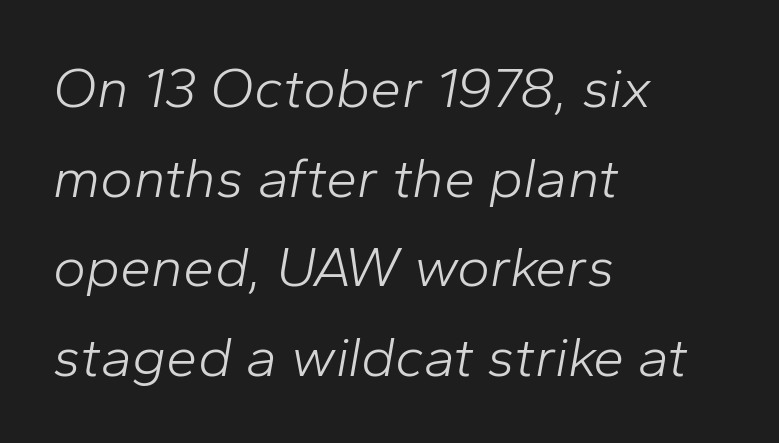
Q: Is the text bold? A: No.
Q: Is the text italic (slanted)? A: Yes, it leans right by about 10 degrees.
Q: Is the text underlined? A: No.
Q: How is the paragraph aligned? A: Left-aligned.
Q: Is the spacing between letters normal or unusually wide? A: Normal.
Q: Is the spacing between lines tight, normal or loose? A: Normal.
Q: Width (condensed, normal, or wide)? A: Normal.
Q: Stroke contrast? A: Low.
Q: x-height? A: Medium.
Q: Monospaced? A: No.
